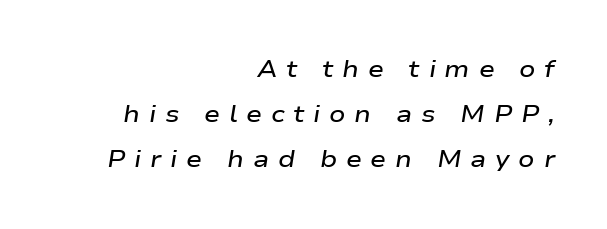
{"italic": "yes", "lean": "right", "slant_degrees": 9, "bold": "semi", "underline": "no", "align": "right", "line_spacing_ratio": 1.88, "letter_spacing": "wide", "letter_spacing_em": 0.36, "glyph_px": 24}
